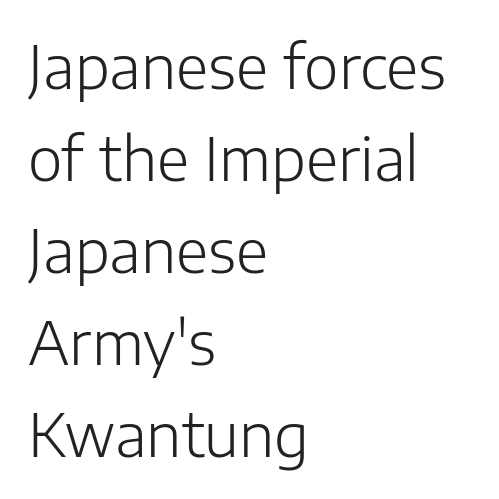
There is no visible air inserted between adjacent glyphs. The letters advance in unequal steps, a hallmark of proportional type. Is there much room between lines? A standard amount, neither cramped nor airy. Vertical strokes here are truly vertical. The zone under the glyphs is completely vacant.
